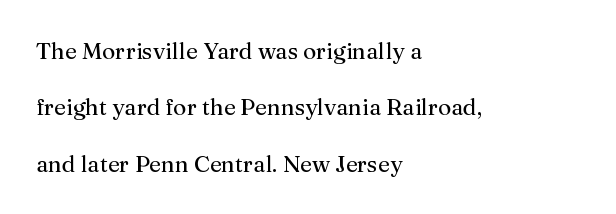
The image shows 23 px text type, upright; set left-aligned, loose line spacing (2.45x), normal letter spacing, not underlined.
